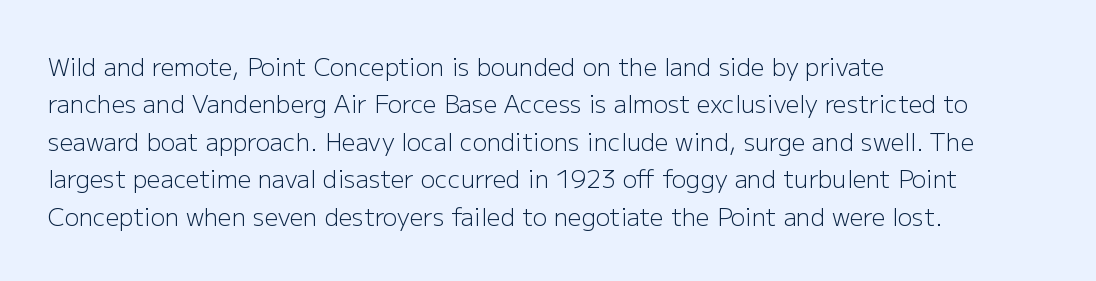
{"italic": "no", "bold": "no", "underline": "no", "align": "left", "line_spacing": "normal", "line_spacing_ratio": 1.56, "letter_spacing": "normal", "letter_spacing_em": 0.0, "glyph_px": 24}
